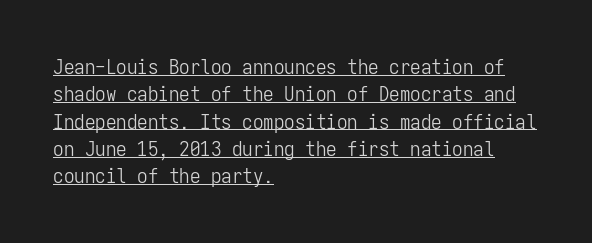
{"italic": "no", "bold": "no", "underline": "yes", "align": "left", "line_spacing": "normal", "line_spacing_ratio": 1.3, "letter_spacing": "normal", "letter_spacing_em": 0.0, "glyph_px": 21}
